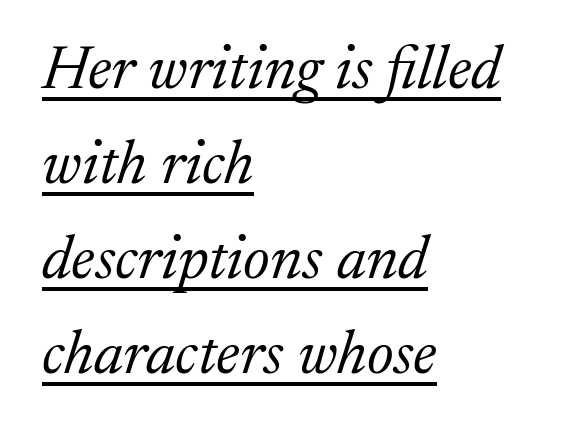
{"serif": "yes", "italic": "yes", "lean": "right", "slant_degrees": 17, "bold": "no", "weight": "light", "width": "normal", "stroke_contrast": "medium", "x_height": "medium", "monospaced": "no", "underline": "yes", "align": "left", "line_spacing": "normal", "line_spacing_ratio": 1.53, "letter_spacing": "normal", "letter_spacing_em": 0.0, "glyph_px": 62}
